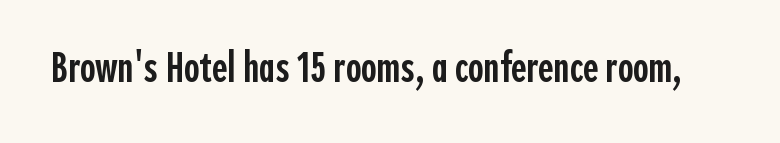
Characters follow at the spacing the type designer built in. Do the characters align in a grid? No, the font is proportional. Rendered with straight, roman letterforms. Heft: intermediate — a semibold.
